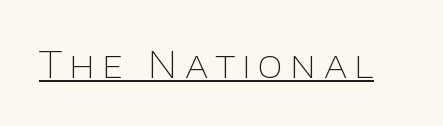
The typesetter has applied underlining to the passage shown. Posture: upright roman. Stroke thickness stays within the range of a standard reading face or lighter. You could not count columns in this text — the font is proportionally spaced. Observe the absence of serifs on each vertical stroke in this sample.
